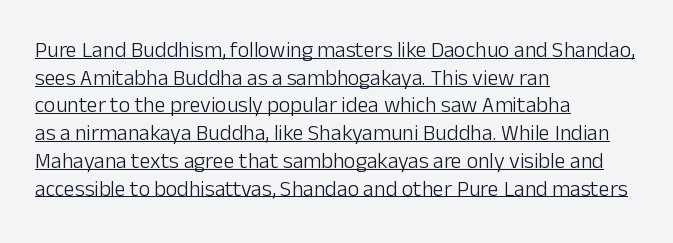
{"italic": "no", "bold": "no", "underline": "yes", "align": "left", "line_spacing": "normal", "line_spacing_ratio": 1.26, "letter_spacing": "normal", "letter_spacing_em": 0.0, "glyph_px": 22}
